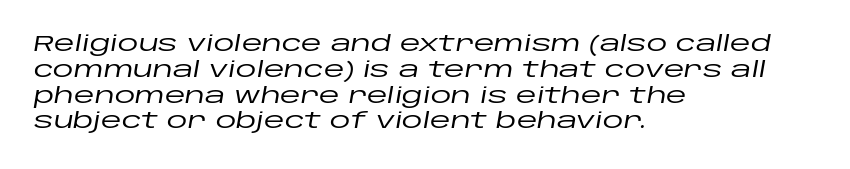
{"italic": "yes", "lean": "right", "slant_degrees": 10, "underline": "no", "align": "left", "line_spacing_ratio": 1.23, "letter_spacing": "normal", "letter_spacing_em": 0.0, "glyph_px": 21}
